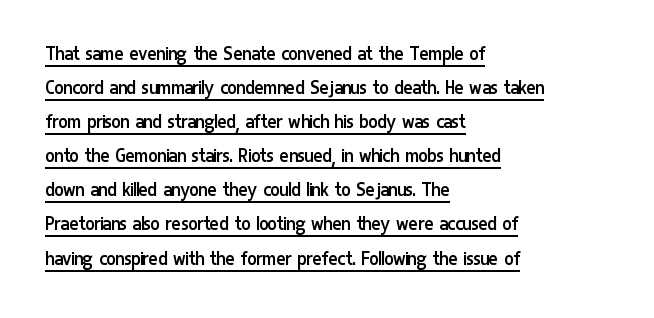
Q: Is the text bold? A: No.
Q: Is the text italic (slanted)? A: No, it is upright.
Q: Is the text underlined? A: Yes.
Q: How is the paragraph aligned? A: Left-aligned.
Q: Is the spacing between letters normal or unusually wide? A: Normal.
Q: Is the spacing between lines tight, normal or loose? A: Normal.
